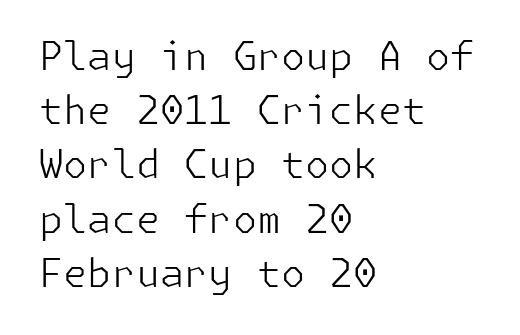
Q: Is the text bold? A: No.
Q: Is the text italic (slanted)? A: No, it is upright.
Q: Is the typeface a serif or a sans-serif typeface? A: Sans-serif.
Q: Is the text underlined? A: No.
Q: How is the paragraph aligned? A: Left-aligned.
Q: Is the spacing between letters normal or unusually wide? A: Normal.
Q: Is the spacing between lines tight, normal or loose? A: Normal.
Q: Width (condensed, normal, or wide)? A: Normal.
Q: Stroke contrast? A: Low.
Q: x-height? A: Medium.
